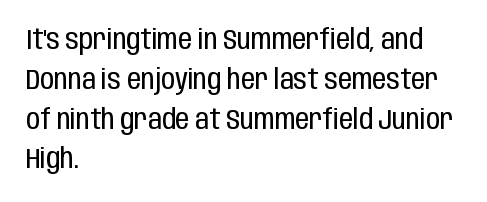
The image shows 28 px regular-weight, condensed sans-serif type, upright; set left-aligned, normal line spacing (1.42x), normal letter spacing, not underlined; low stroke contrast and a large x-height.
